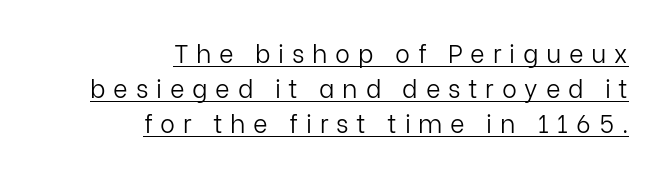
A student would call this right alignment; a typographer would say flush right, rag left. This sample uses an upright cut, with every glyph sitting square on the baseline. Whoever set this chose a conventional vertical rhythm. A rule runs beneath these lines of type. In terms of letterspacing, this is a distinctly airy, spread setting. Stroke mass is kept to a normal reading level or below.
